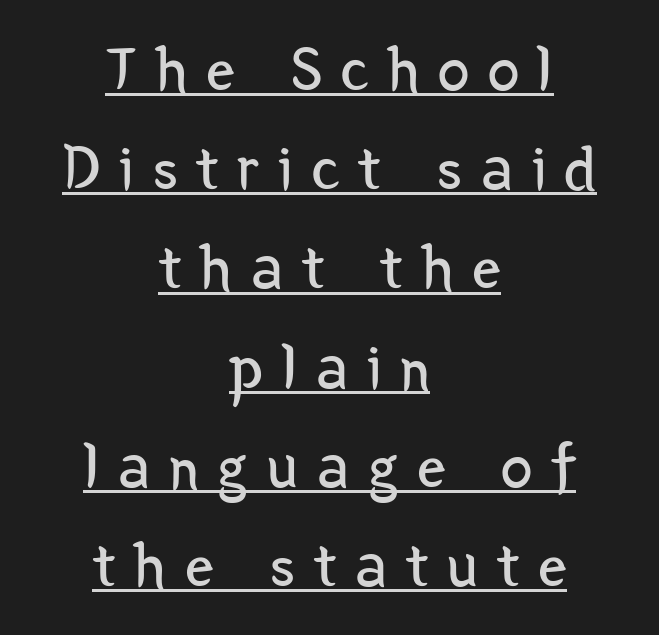
The image shows 64 px regular-weight, condensed sans-serif type, upright; set centered, normal line spacing (1.55x), unusually wide letter spacing (+0.29 em), underlined; low stroke contrast and a medium x-height.
